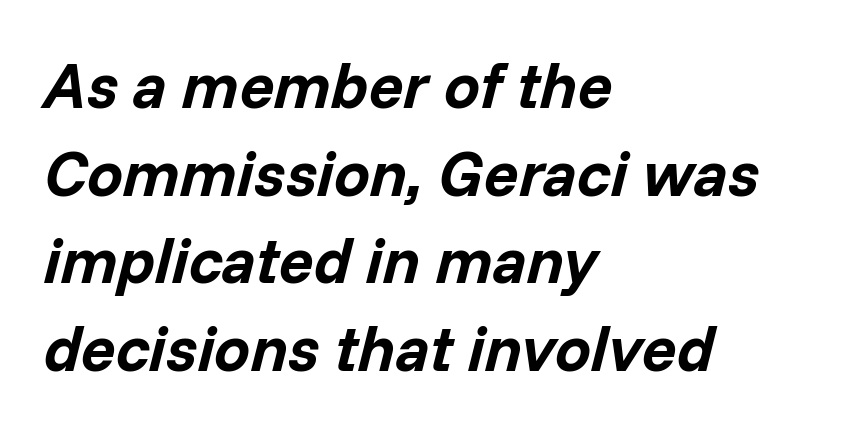
The image shows 64 px bold type, italic (leaning right); set left-aligned, normal line spacing (1.37x), normal letter spacing, not underlined; low stroke contrast and a medium x-height.
